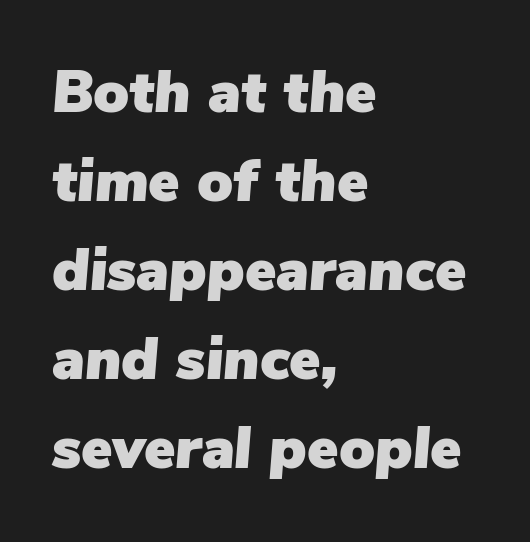
{"italic": "yes", "lean": "right", "slant_degrees": 5, "width": "normal", "stroke_contrast": "low", "x_height": "medium", "monospaced": "no", "underline": "no", "align": "left", "line_spacing": "normal", "line_spacing_ratio": 1.51, "letter_spacing": "normal", "letter_spacing_em": 0.0, "glyph_px": 59}
